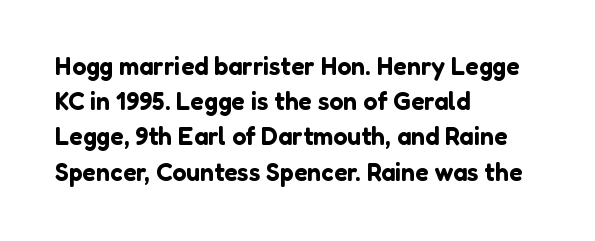
Posture: straight, roman, zero tilt. This rendering uses left alignment, leaving the right contour irregular. This sample keeps an unexceptional amount of space between lines. Bare-footed words on every line.
